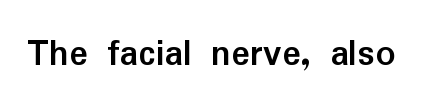
{"serif": "no", "italic": "no", "bold": "yes", "weight": "semibold", "width": "normal", "stroke_contrast": "low", "x_height": "medium", "monospaced": "no", "underline": "no", "letter_spacing": "normal", "letter_spacing_em": 0.0, "glyph_px": 39}
